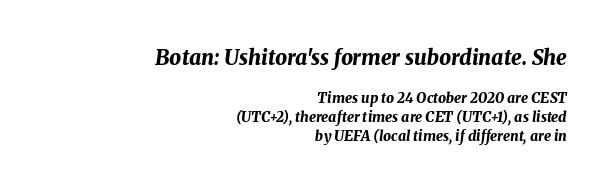
The image shows 21 px bold type, italic (leaning right); set right-aligned, normal line spacing (1.36x), normal letter spacing, not underlined; the first (top) block is 1.5x larger.
